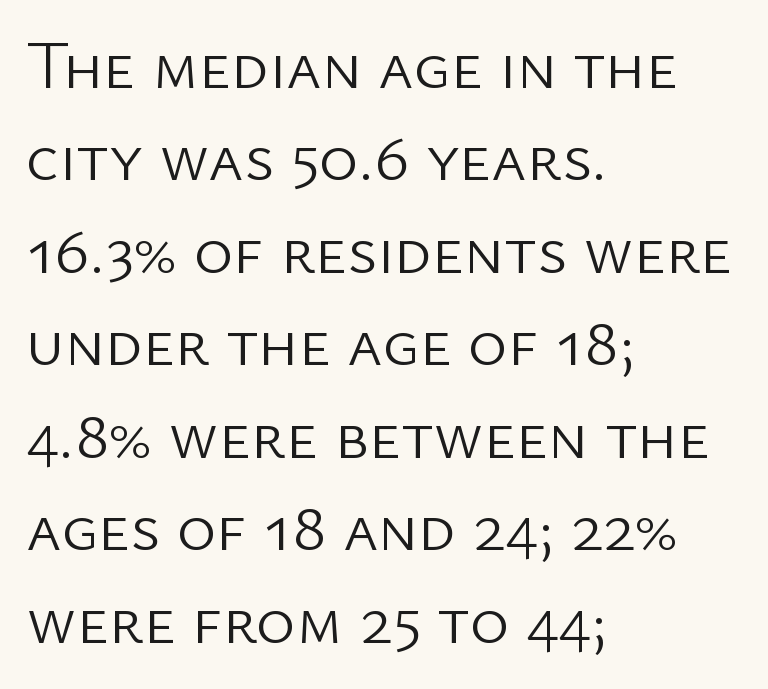
Q: Is the text bold? A: No.
Q: Is the text italic (slanted)? A: No, it is upright.
Q: Is the typeface a serif or a sans-serif typeface? A: Sans-serif.
Q: Is the text underlined? A: No.
Q: How is the paragraph aligned? A: Left-aligned.
Q: Is the spacing between letters normal or unusually wide? A: Normal.
Q: Is the spacing between lines tight, normal or loose? A: Normal.
Q: Width (condensed, normal, or wide)? A: Normal.
Q: Stroke contrast? A: Low.
Q: x-height? A: Medium.
Q: Monospaced? A: No.
